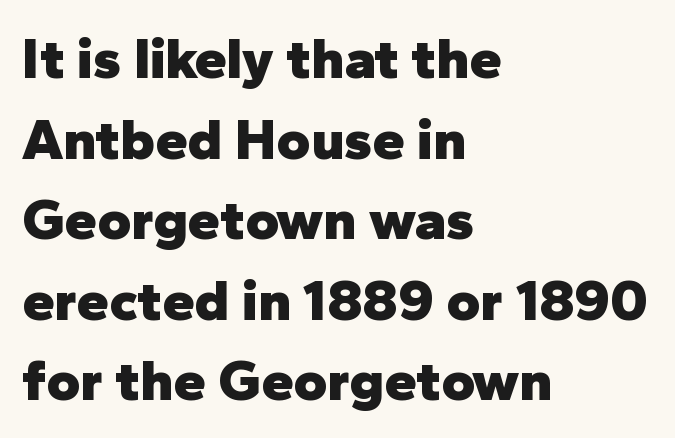
Q: Is the text bold? A: Yes.
Q: Is the text italic (slanted)? A: No, it is upright.
Q: Is the typeface a serif or a sans-serif typeface? A: Sans-serif.
Q: Is the text underlined? A: No.
Q: How is the paragraph aligned? A: Left-aligned.
Q: Is the spacing between letters normal or unusually wide? A: Normal.
Q: Is the spacing between lines tight, normal or loose? A: Normal.
Q: Width (condensed, normal, or wide)? A: Normal.
Q: Stroke contrast? A: Low.
Q: x-height? A: Medium.
Q: Monospaced? A: No.
